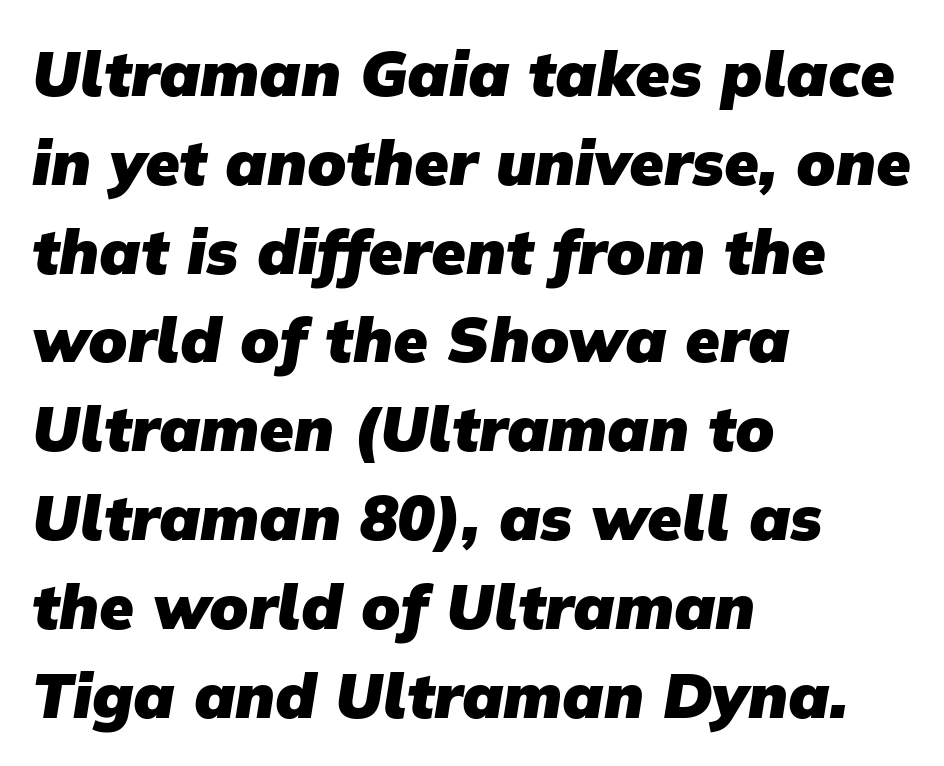
The image shows 63 px heavy sans-serif type; set left-aligned, normal line spacing (1.41x), normal letter spacing, not underlined; low stroke contrast and a medium x-height.
